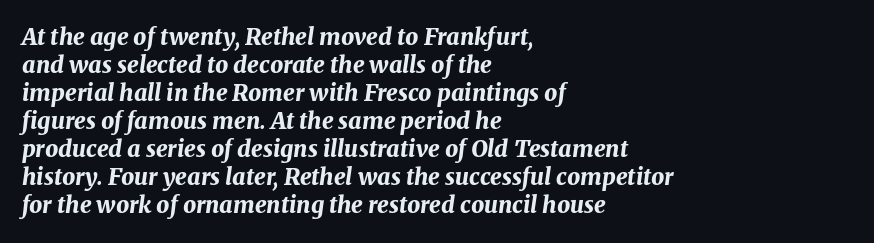
Just letters on the line, the space beneath them empty. Glyph-to-glyph distance matches everyday printed text. Quick note: italic. Stroke thickness is high; the sample reads as a true bold. The lines are quadded left.
